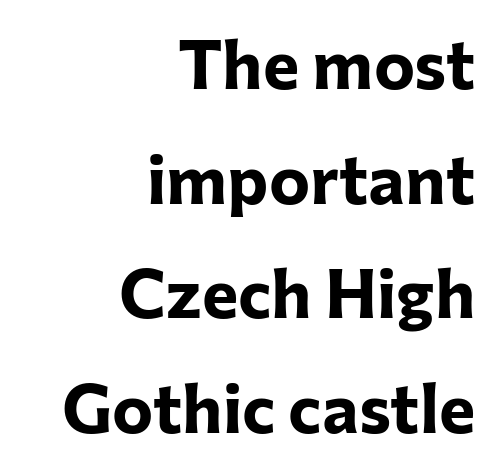
The image shows 69 px bold sans-serif type, upright; set right-aligned, normal line spacing (1.66x), normal letter spacing, not underlined; low stroke contrast and a medium x-height.
